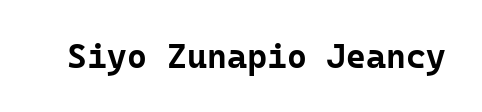
Q: Is the text bold? A: Yes.
Q: Is the text italic (slanted)? A: No, it is upright.
Q: Is the typeface a serif or a sans-serif typeface? A: Sans-serif.
Q: Is the text underlined? A: No.
Q: Is the spacing between letters normal or unusually wide? A: Normal.
Q: Width (condensed, normal, or wide)? A: Normal.
Q: Stroke contrast? A: Low.
Q: x-height? A: Medium.
Q: Monospaced? A: Yes.
